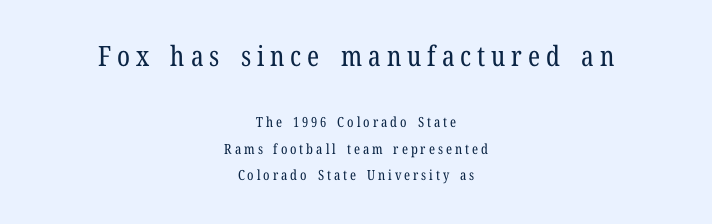
The image shows 28 px regular-weight, condensed serif type, upright; set centered, line spacing 1.89x, unusually wide letter spacing (+0.21 em), not underlined; the first (top) block is 2.0x larger; low stroke contrast and a medium x-height.
